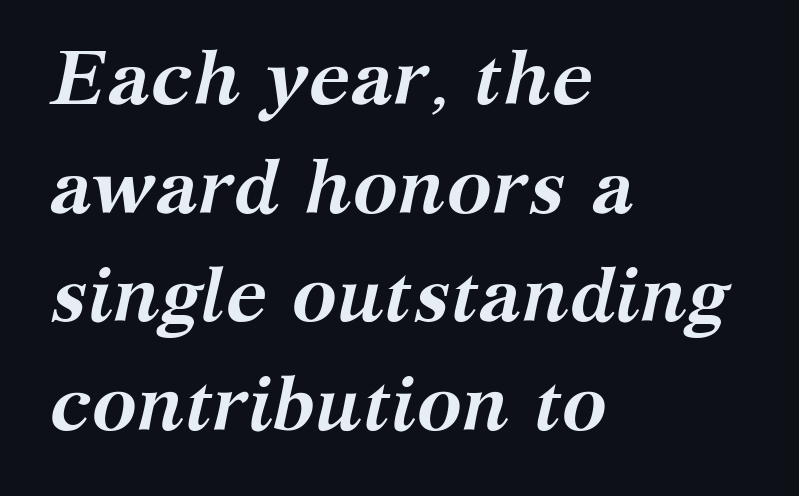
Q: Is the text bold? A: Yes.
Q: Is the text italic (slanted)? A: Yes, it leans right by about 12 degrees.
Q: Is the typeface a serif or a sans-serif typeface? A: Serif.
Q: Is the text underlined? A: No.
Q: How is the paragraph aligned? A: Left-aligned.
Q: Is the spacing between letters normal or unusually wide? A: Normal.
Q: Is the spacing between lines tight, normal or loose? A: Normal.
Q: Width (condensed, normal, or wide)? A: Normal.
Q: Stroke contrast? A: Medium.
Q: x-height? A: Medium.
Q: Monospaced? A: No.
